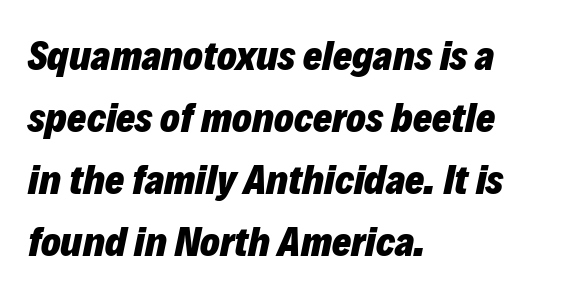
{"italic": "yes", "lean": "right", "slant_degrees": 12, "bold": "yes", "weight": "heavy", "width": "normal", "stroke_contrast": "low", "x_height": "medium", "monospaced": "no", "underline": "no", "align": "left", "line_spacing": "normal", "line_spacing_ratio": 1.51, "letter_spacing": "normal", "letter_spacing_em": 0.0, "glyph_px": 41}
